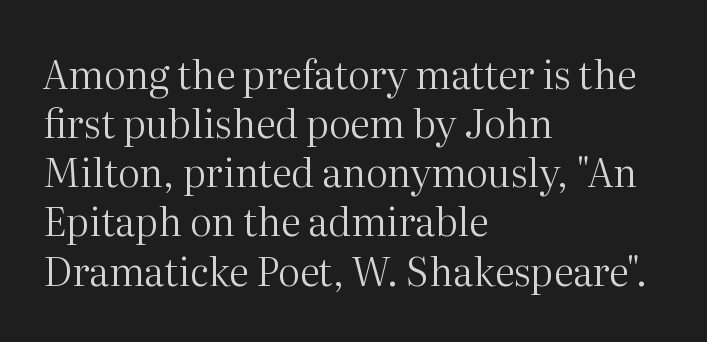
The image shows 39 px regular-weight serif type, upright; set left-aligned, normal line spacing (1.26x), normal letter spacing, not underlined; medium stroke contrast and a medium x-height.
